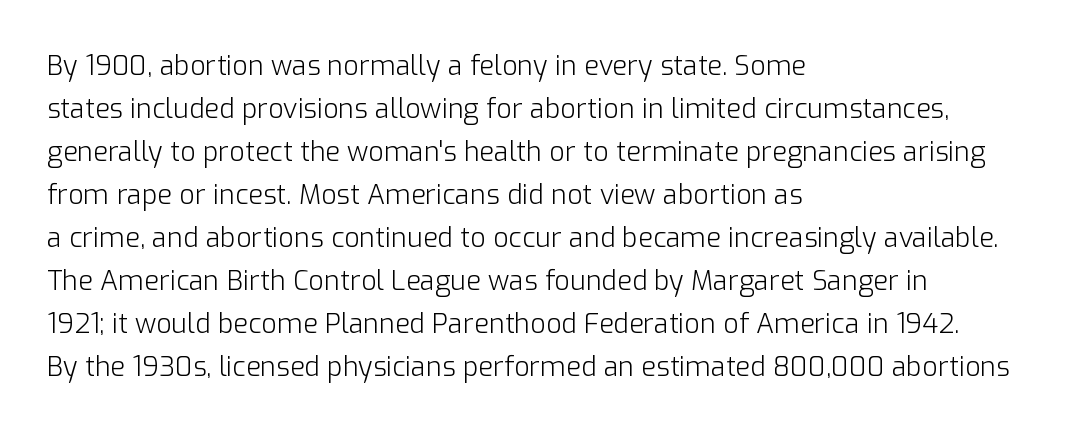
Q: Is the text bold? A: No.
Q: Is the text italic (slanted)? A: No, it is upright.
Q: Is the text underlined? A: No.
Q: How is the paragraph aligned? A: Left-aligned.
Q: Is the spacing between letters normal or unusually wide? A: Normal.
Q: Is the spacing between lines tight, normal or loose? A: Normal.
